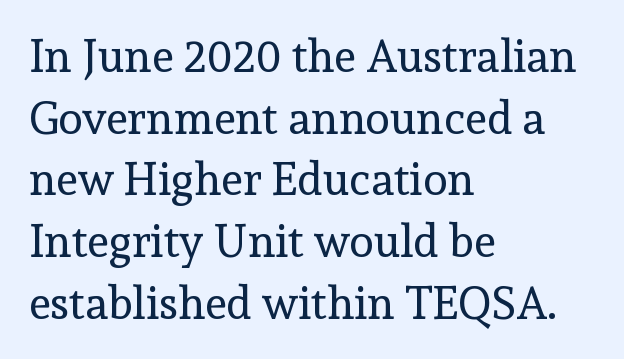
Q: Is the text bold? A: No.
Q: Is the text italic (slanted)? A: No, it is upright.
Q: Is the typeface a serif or a sans-serif typeface? A: Serif.
Q: Is the text underlined? A: No.
Q: How is the paragraph aligned? A: Left-aligned.
Q: Is the spacing between letters normal or unusually wide? A: Normal.
Q: Is the spacing between lines tight, normal or loose? A: Normal.
Q: Width (condensed, normal, or wide)? A: Normal.
Q: x-height? A: Medium.
Q: Monospaced? A: No.
